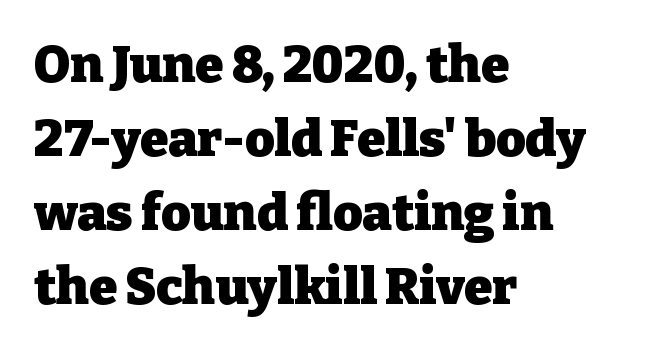
The designer left line spacing at the default. The font is running at its bold setting. Unlike italic type, these characters show no tilt at all. The passage is arranged the way most books set body copy — flush left. Decoration check: the copy has no underline.
